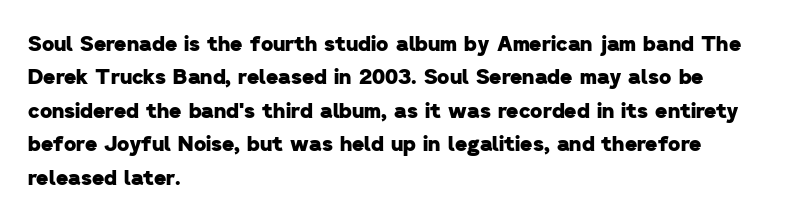
The image shows 21 px bold type; set left-aligned, normal line spacing (1.59x), normal letter spacing, not underlined.
